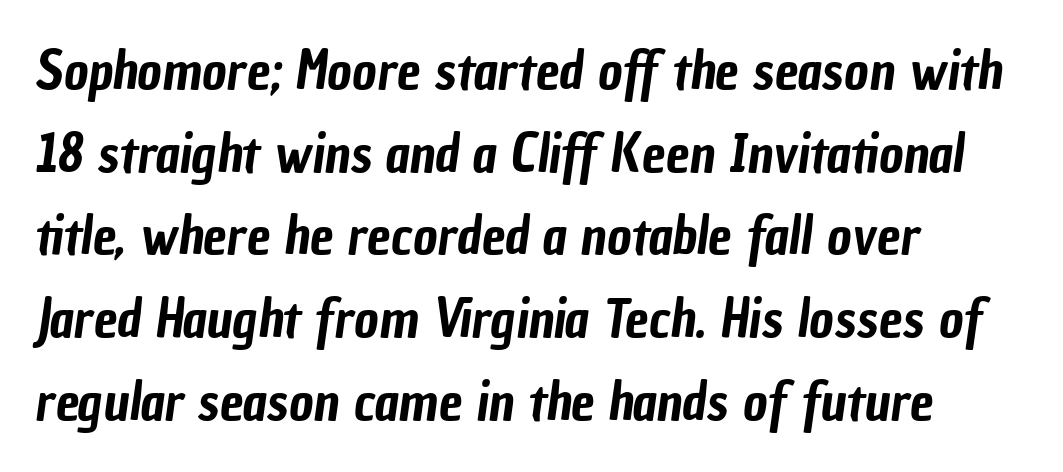
Q: Is the typeface a serif or a sans-serif typeface? A: Sans-serif.
Q: Is the text underlined? A: No.
Q: How is the paragraph aligned? A: Left-aligned.
Q: Is the spacing between letters normal or unusually wide? A: Normal.
Q: Is the spacing between lines tight, normal or loose? A: Normal.
Q: Width (condensed, normal, or wide)? A: Condensed.
Q: Stroke contrast? A: Low.
Q: x-height? A: Medium.
Q: Monospaced? A: No.
